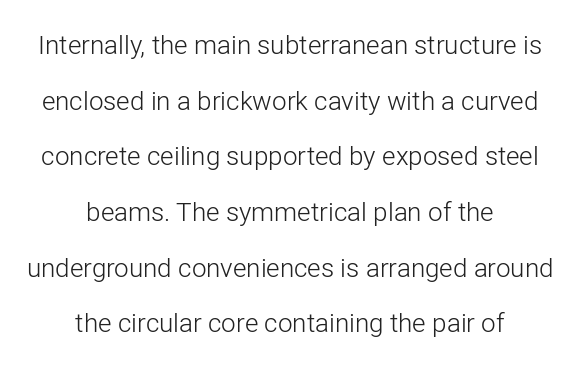
The rendering uses a large line-height, opening up the rows. Is the block centered? Yes — each line is placed symmetrically about the middle. The strip under each line holds only bare page. A light-to-regular cut is what we see here.
